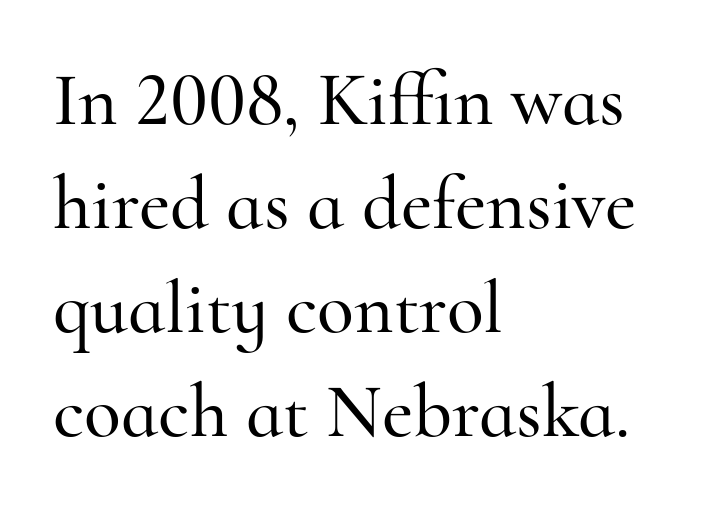
The image shows 76 px serif type, upright; set left-aligned, normal line spacing (1.37x), normal letter spacing, not underlined; high stroke contrast and a small x-height.
